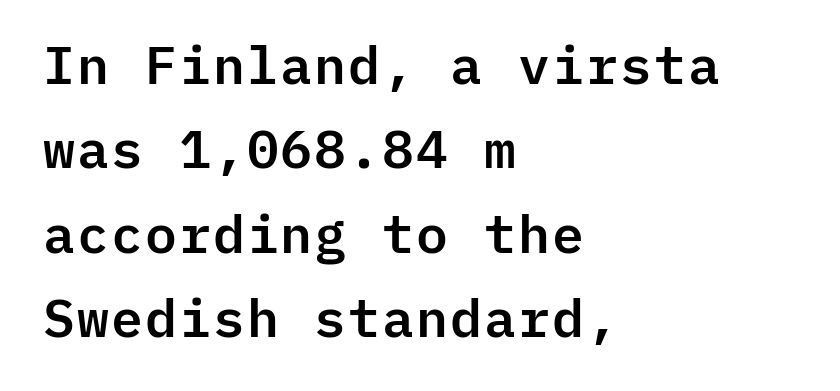
The image shows 53 px sans-serif type, upright, monospaced; set left-aligned, normal line spacing (1.59x), normal letter spacing, not underlined; low stroke contrast and a medium x-height.
